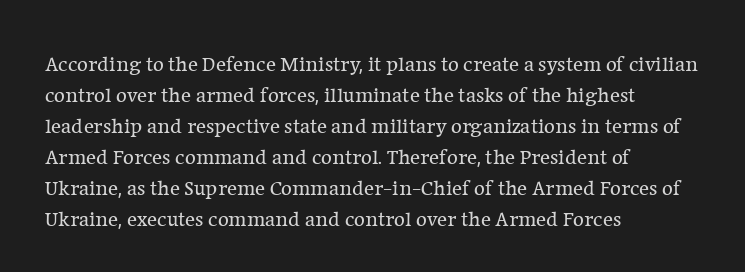
The image shows 21 px text type, upright; set left-aligned, normal line spacing (1.48x), normal letter spacing, not underlined.
